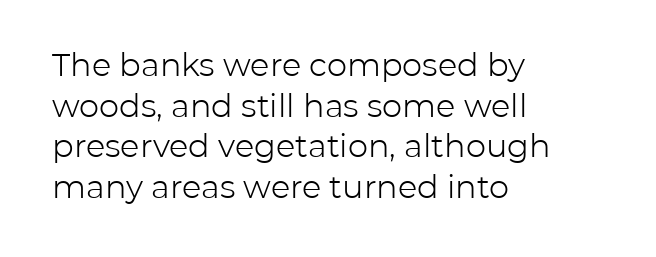
Q: Is the text bold? A: No.
Q: Is the text italic (slanted)? A: No, it is upright.
Q: Is the typeface a serif or a sans-serif typeface? A: Sans-serif.
Q: Is the text underlined? A: No.
Q: How is the paragraph aligned? A: Left-aligned.
Q: Is the spacing between letters normal or unusually wide? A: Normal.
Q: Is the spacing between lines tight, normal or loose? A: Normal.
Q: Width (condensed, normal, or wide)? A: Normal.
Q: Stroke contrast? A: Low.
Q: x-height? A: Medium.
Q: Monospaced? A: No.
